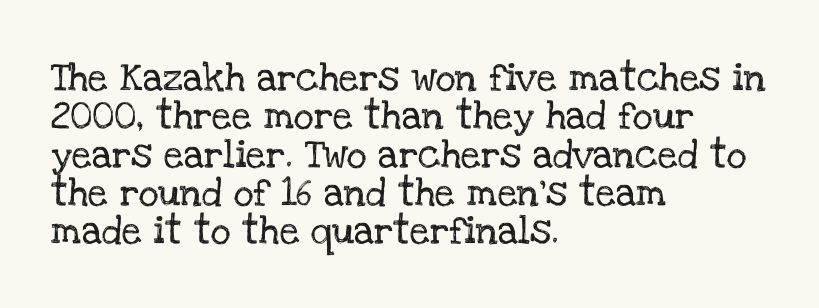
{"serif": "yes", "italic": "no", "width": "normal", "stroke_contrast": "low", "x_height": "large", "monospaced": "no", "underline": "no", "align": "left", "line_spacing": "normal", "line_spacing_ratio": 1.37, "letter_spacing": "normal", "letter_spacing_em": 0.0, "glyph_px": 28}
